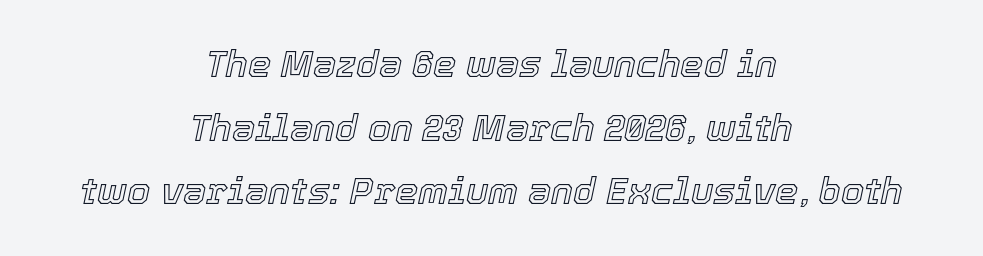
{"italic": "yes", "lean": "right", "slant_degrees": 12, "width": "normal", "x_height": "medium", "monospaced": "no", "underline": "no", "align": "center", "line_spacing_ratio": 1.72, "letter_spacing": "normal", "letter_spacing_em": 0.0, "glyph_px": 37}
